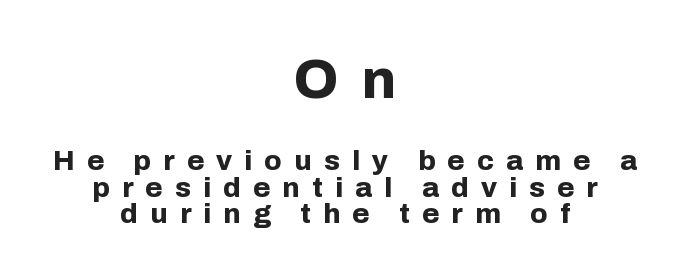
Q: Is the text bold? A: Yes.
Q: Is the text italic (slanted)? A: No, it is upright.
Q: Is the typeface a serif or a sans-serif typeface? A: Sans-serif.
Q: Is the text underlined? A: No.
Q: How is the paragraph aligned? A: Centered.
Q: Is the spacing between letters normal or unusually wide? A: Unusually wide.
Q: Is the spacing between lines tight, normal or loose? A: Tight.
Q: Which block of text is set in a larger size, the first (top) or the second (bottom)? A: The first (top) one.
Q: Width (condensed, normal, or wide)? A: Normal.
Q: Stroke contrast? A: Low.
Q: x-height? A: Medium.
Q: Monospaced? A: No.
